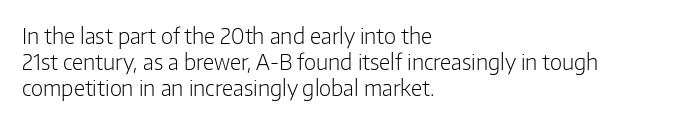
{"italic": "no", "bold": "no", "underline": "no", "align": "left", "line_spacing_ratio": 1.23, "letter_spacing": "normal", "letter_spacing_em": 0.0, "glyph_px": 21}
